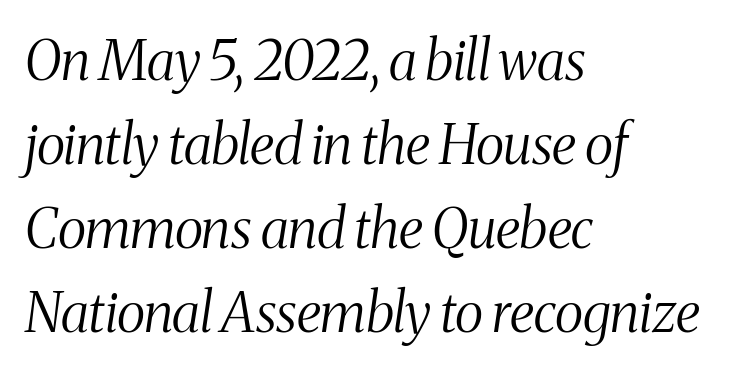
Weight: regular or lighter. The face used here is rendered with its standard letterfit. A typesetter would label this face a serif. The line-height multiplier appears to be the usual default. Typeset ragged right — the left edge is the straight one. Emphasis-style slanted type is in use.
